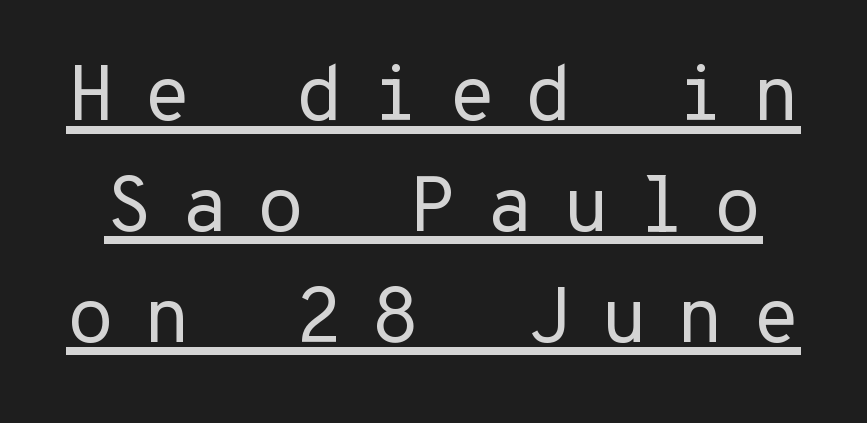
{"serif": "no", "italic": "no", "bold": "no", "weight": "regular", "width": "normal", "stroke_contrast": "low", "x_height": "medium", "monospaced": "yes", "underline": "yes", "line_spacing": "normal", "line_spacing_ratio": 1.42, "letter_spacing": "wide", "letter_spacing_em": 0.36, "glyph_px": 78}
